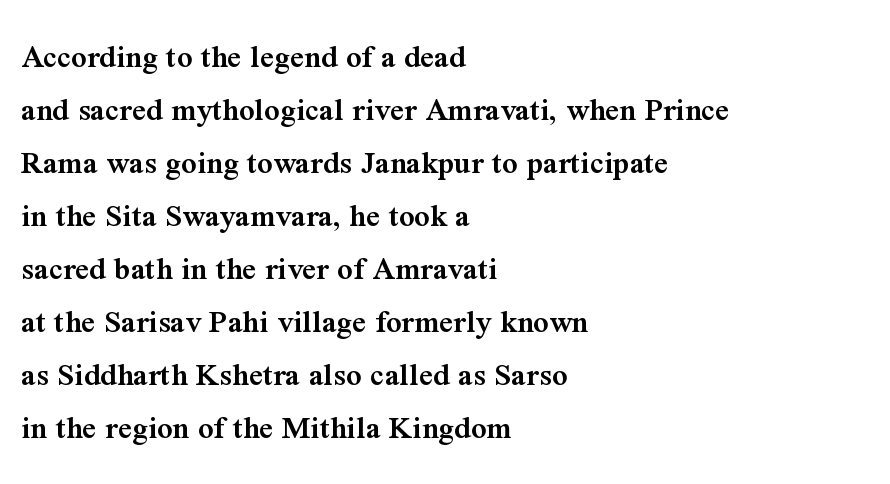
Q: Is the text bold? A: Semi-bold.
Q: Is the text italic (slanted)? A: No, it is upright.
Q: Is the typeface a serif or a sans-serif typeface? A: Serif.
Q: Is the text underlined? A: No.
Q: How is the paragraph aligned? A: Left-aligned.
Q: Is the spacing between letters normal or unusually wide? A: Normal.
Q: Is the spacing between lines tight, normal or loose? A: Normal.
Q: Width (condensed, normal, or wide)? A: Normal.
Q: Stroke contrast? A: Medium.
Q: x-height? A: Medium.
Q: Monospaced? A: No.
